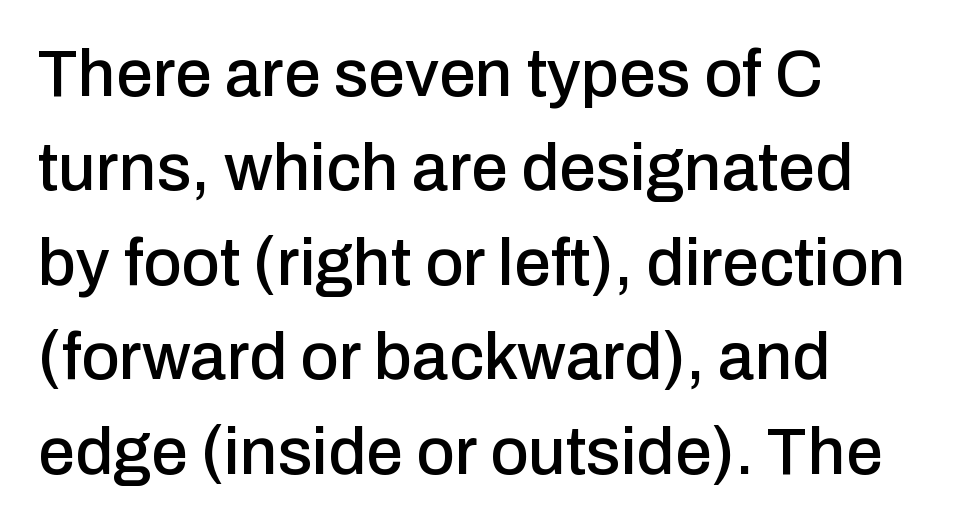
Q: Is the text italic (slanted)? A: No, it is upright.
Q: Is the typeface a serif or a sans-serif typeface? A: Sans-serif.
Q: Is the text underlined? A: No.
Q: How is the paragraph aligned? A: Left-aligned.
Q: Is the spacing between letters normal or unusually wide? A: Normal.
Q: Is the spacing between lines tight, normal or loose? A: Normal.
Q: Width (condensed, normal, or wide)? A: Normal.
Q: Stroke contrast? A: Low.
Q: x-height? A: Medium.
Q: Monospaced? A: No.
